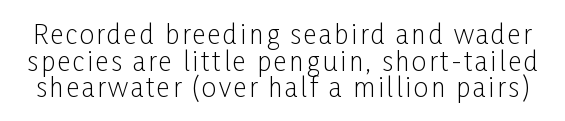
No extra ink here — the face is not bold. Rows of type sit shoulder to shoulder in the vertical direction. No word sits above an underline. Upright lettering throughout.
